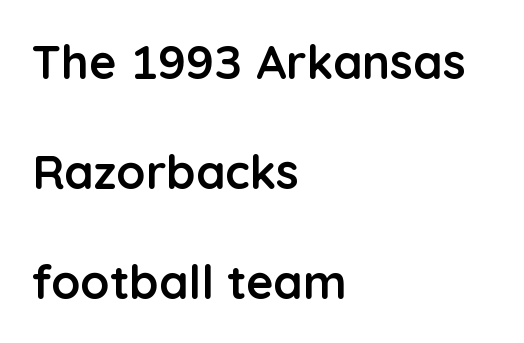
If you drew a line through each stem, it would be perfectly vertical. A full-strength bold gives these letters their thick strokes. The setting favours the left margin, as ordinary paragraphs usually do. Words float on clear page, feet unadorned. Character widths vary here, with narrow letters taking less room than wide ones. Nobody touched the tracking dial on this one.
